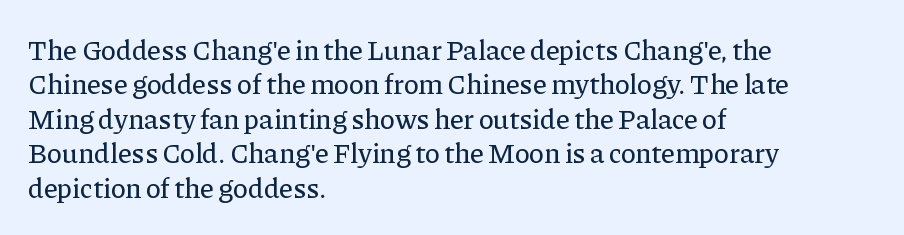
Q: Is the text italic (slanted)? A: No, it is upright.
Q: Is the typeface a serif or a sans-serif typeface? A: Serif.
Q: Is the text underlined? A: No.
Q: How is the paragraph aligned? A: Left-aligned.
Q: Is the spacing between letters normal or unusually wide? A: Normal.
Q: Width (condensed, normal, or wide)? A: Normal.
Q: Stroke contrast? A: Low.
Q: x-height? A: Medium.
Q: Monospaced? A: No.
